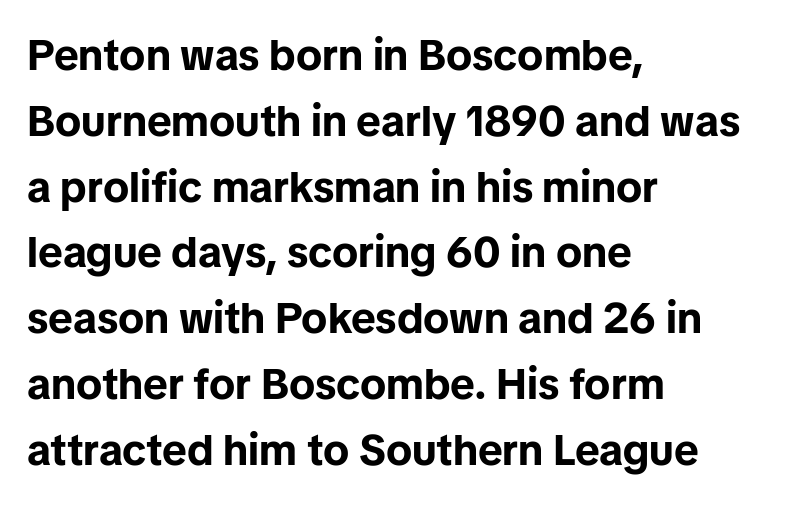
{"serif": "no", "italic": "no", "bold": "yes", "weight": "bold", "width": "normal", "stroke_contrast": "low", "x_height": "medium", "monospaced": "no", "underline": "no", "align": "left", "line_spacing": "normal", "line_spacing_ratio": 1.53, "letter_spacing": "normal", "letter_spacing_em": 0.0, "glyph_px": 43}
